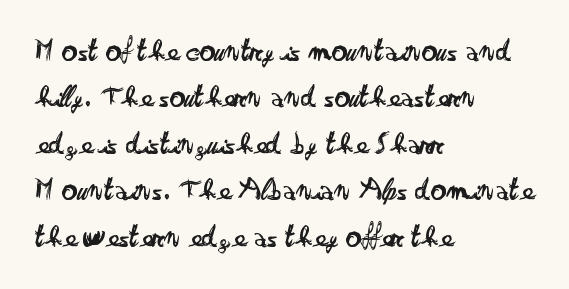
{"serif": "no", "italic": "no", "bold": "no", "weight": "regular", "width": "wide", "stroke_contrast": "low", "x_height": "small", "monospaced": "no", "underline": "no", "align": "left", "line_spacing": "normal", "line_spacing_ratio": 1.5, "letter_spacing": "normal", "letter_spacing_em": 0.0, "glyph_px": 31}
